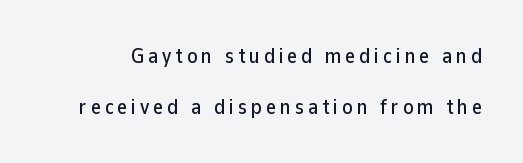
The image shows 21 px text type, upright; set loose line spacing (2.42x), not underlined.
